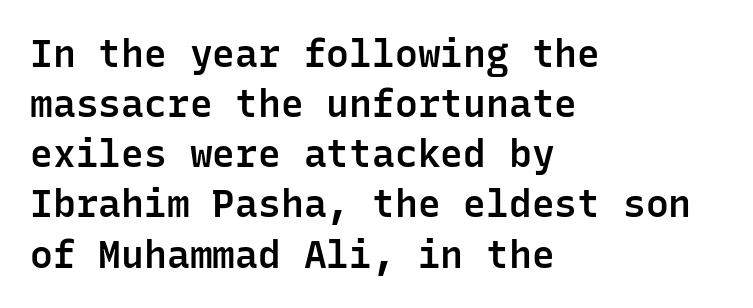
The axis of the letterforms is exactly vertical. These lines are composed in type without serifs. Regarding leading, the lines here are spaced in the standard way. Default kerning and tracking; the words read as compact shapes. What weight is shown? A semibold, between regular and bold.
